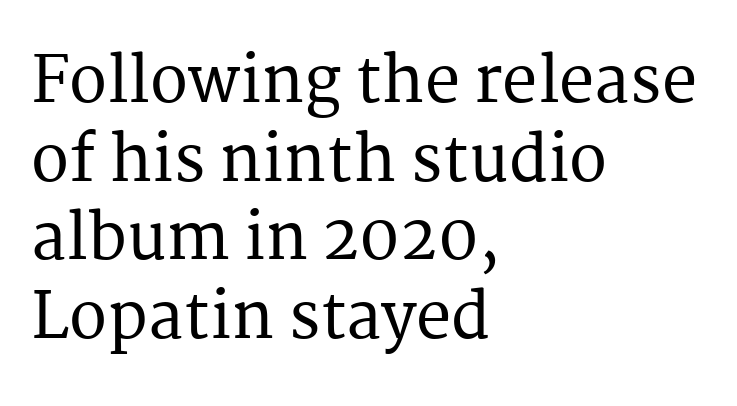
The image shows 63 px serif type, upright; set left-aligned, normal line spacing (1.25x), normal letter spacing, not underlined; medium stroke contrast and a medium x-height.
